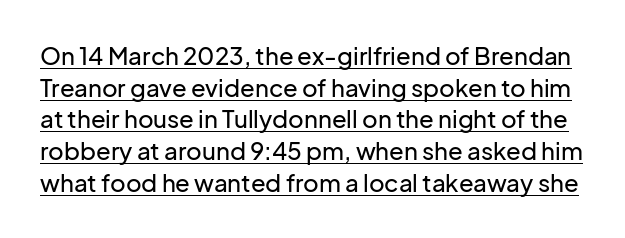
{"italic": "no", "underline": "yes", "line_spacing": "normal", "line_spacing_ratio": 1.32, "letter_spacing": "normal", "letter_spacing_em": 0.0, "glyph_px": 24}
